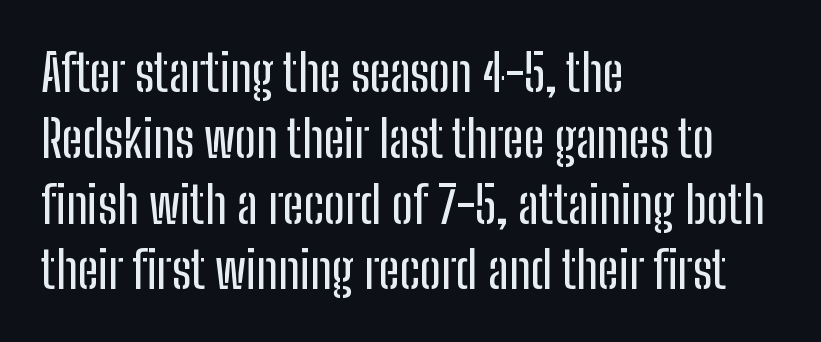
Q: Is the text italic (slanted)? A: No, it is upright.
Q: Is the typeface a serif or a sans-serif typeface? A: Sans-serif.
Q: Is the text underlined? A: No.
Q: How is the paragraph aligned? A: Left-aligned.
Q: Is the spacing between letters normal or unusually wide? A: Normal.
Q: Is the spacing between lines tight, normal or loose? A: Normal.
Q: Width (condensed, normal, or wide)? A: Condensed.
Q: Stroke contrast? A: Low.
Q: x-height? A: Medium.
Q: Monospaced? A: No.
